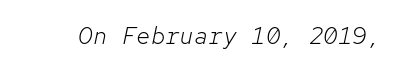
{"italic": "yes", "lean": "right", "slant_degrees": 12, "bold": "no", "underline": "no", "letter_spacing": "normal", "letter_spacing_em": 0.0, "glyph_px": 24}
